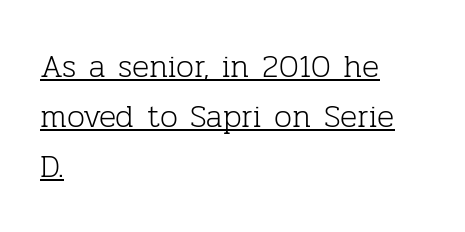
{"serif": "yes", "italic": "no", "bold": "no", "weight": "light", "width": "normal", "stroke_contrast": "low", "x_height": "medium", "monospaced": "no", "underline": "yes", "align": "left", "line_spacing": "normal", "line_spacing_ratio": 1.56, "letter_spacing": "normal", "letter_spacing_em": 0.0, "glyph_px": 32}
